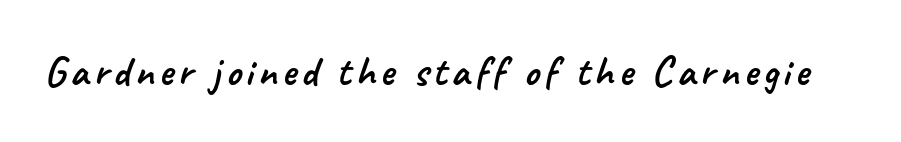
The characters display no serif detailing; their extremities are plain. Only glyphs here, with clear space below each row. Varying glyph widths throughout — classic text-font behaviour.
